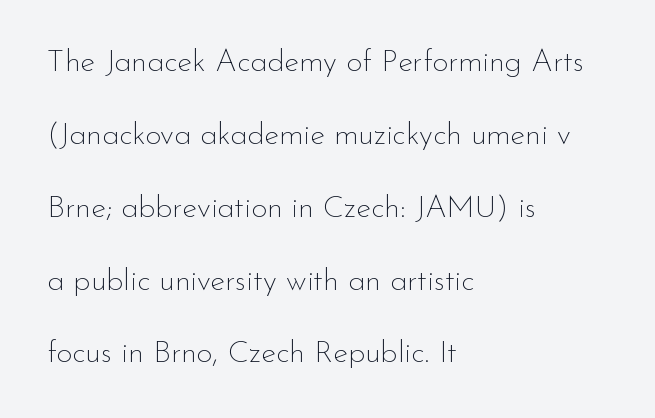
{"serif": "no", "italic": "no", "bold": "no", "weight": "thin", "width": "normal", "stroke_contrast": "low", "x_height": "small", "monospaced": "no", "underline": "no", "align": "left", "line_spacing": "loose", "line_spacing_ratio": 2.35, "letter_spacing": "normal", "letter_spacing_em": 0.0, "glyph_px": 31}
